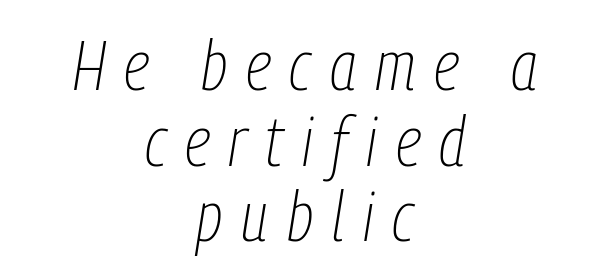
Q: Is the text bold? A: No.
Q: Is the text italic (slanted)? A: Yes, it leans right by about 9 degrees.
Q: Is the text underlined? A: No.
Q: How is the paragraph aligned? A: Centered.
Q: Is the spacing between letters normal or unusually wide? A: Unusually wide.
Q: Is the spacing between lines tight, normal or loose? A: Tight.
Q: Width (condensed, normal, or wide)? A: Condensed.
Q: Stroke contrast? A: Low.
Q: x-height? A: Medium.
Q: Monospaced? A: No.
